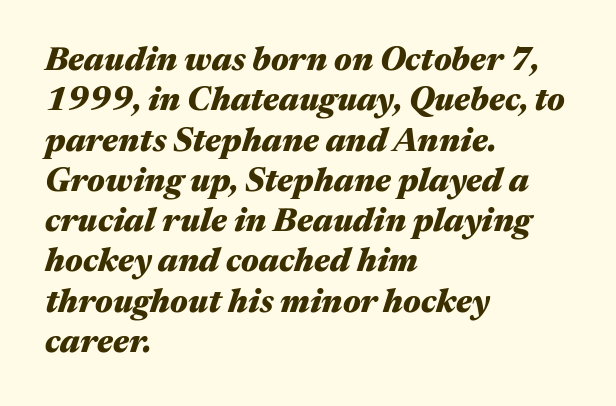
{"italic": "yes", "lean": "right", "slant_degrees": 17, "bold": "yes", "weight": "heavy", "width": "wide", "stroke_contrast": "medium", "x_height": "medium", "monospaced": "no", "underline": "no", "align": "left", "line_spacing_ratio": 1.22, "letter_spacing": "normal", "letter_spacing_em": 0.0, "glyph_px": 33}
